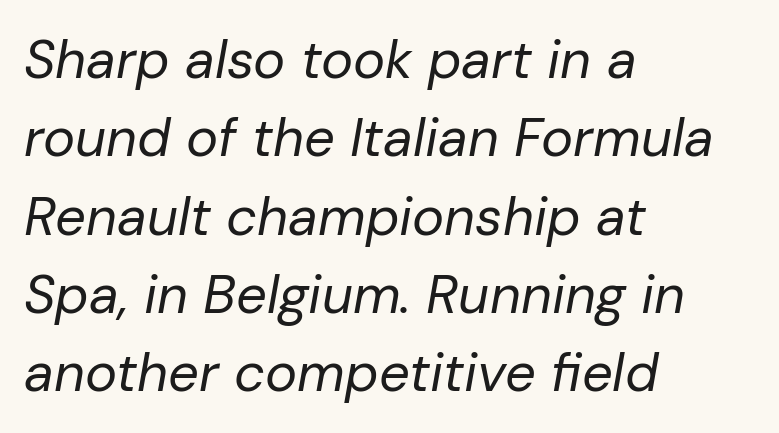
Q: Is the text bold? A: No.
Q: Is the text italic (slanted)? A: Yes, it leans right by about 10 degrees.
Q: Is the text underlined? A: No.
Q: How is the paragraph aligned? A: Left-aligned.
Q: Is the spacing between letters normal or unusually wide? A: Normal.
Q: Is the spacing between lines tight, normal or loose? A: Normal.
Q: Width (condensed, normal, or wide)? A: Normal.
Q: Stroke contrast? A: Low.
Q: x-height? A: Medium.
Q: Monospaced? A: No.
